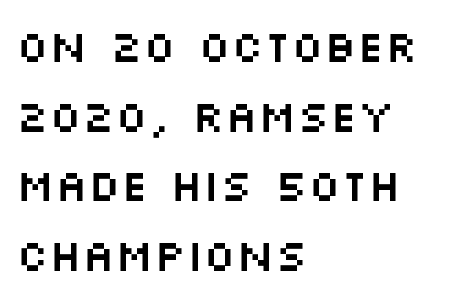
The image shows 44 px wide sans-serif type, upright; set left-aligned, normal line spacing (1.58x), normal letter spacing, not underlined; medium stroke contrast and a large x-height.
